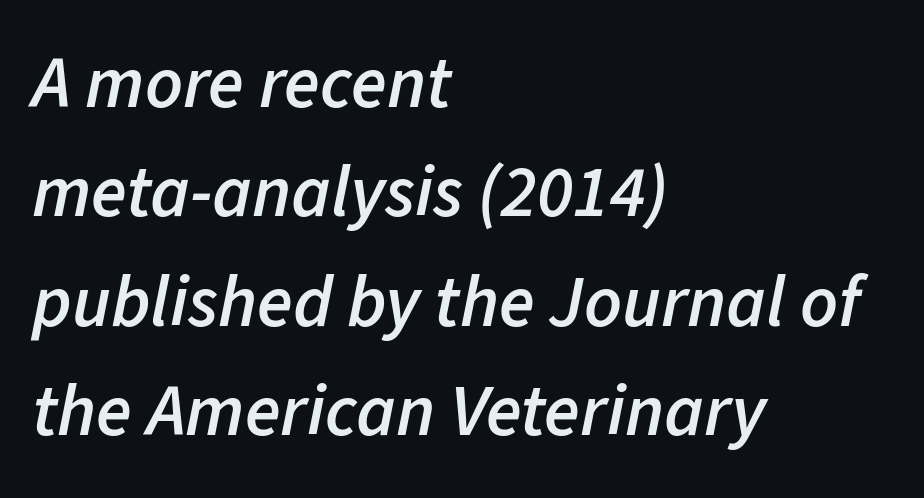
The image shows 73 px semibold type, italic (leaning right); set left-aligned, normal line spacing (1.5x), normal letter spacing, not underlined; low stroke contrast and a medium x-height.
